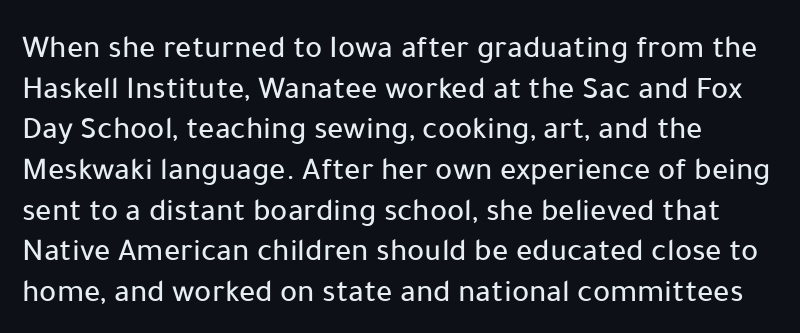
{"serif": "no", "italic": "no", "width": "normal", "stroke_contrast": "low", "x_height": "medium", "monospaced": "no", "underline": "no", "line_spacing": "normal", "line_spacing_ratio": 1.27, "letter_spacing": "normal", "letter_spacing_em": 0.0, "glyph_px": 32}
